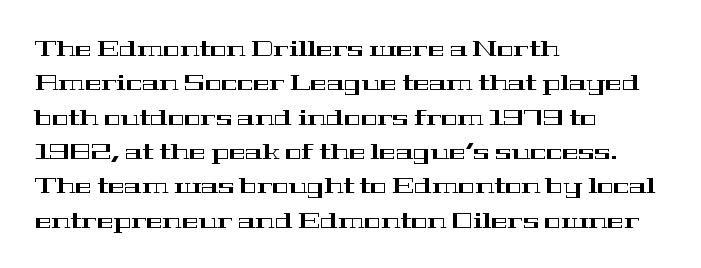
Q: Is the text italic (slanted)? A: No, it is upright.
Q: Is the text underlined? A: No.
Q: How is the paragraph aligned? A: Left-aligned.
Q: Is the spacing between letters normal or unusually wide? A: Normal.
Q: Is the spacing between lines tight, normal or loose? A: Normal.
